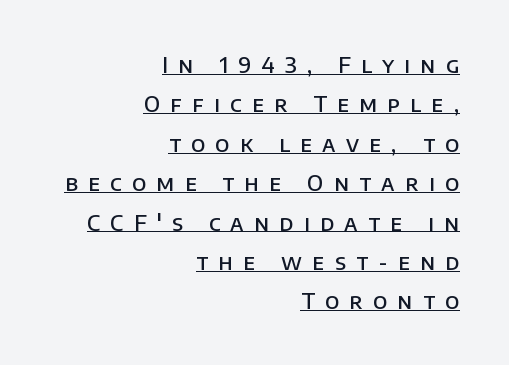
{"italic": "no", "bold": "semi", "underline": "yes", "align": "right", "line_spacing_ratio": 1.79, "letter_spacing": "wide", "letter_spacing_em": 0.47, "glyph_px": 22}
